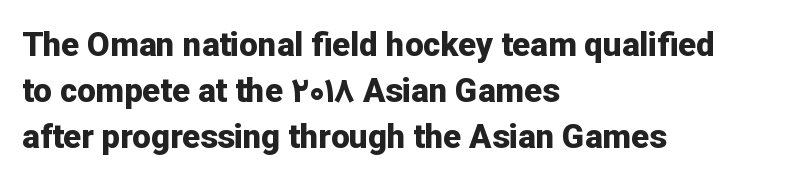
{"serif": "no", "italic": "no", "bold": "yes", "weight": "bold", "width": "normal", "stroke_contrast": "low", "x_height": "medium", "monospaced": "no", "underline": "no", "align": "left", "line_spacing": "normal", "line_spacing_ratio": 1.4, "letter_spacing": "normal", "letter_spacing_em": 0.0, "glyph_px": 33}
